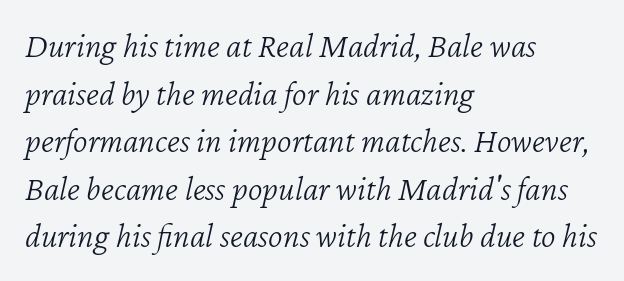
Baseline-to-baseline distance is the conventional proportion of letter height. The rendering applies a slant to the glyphs. Visually the block forms a straight wall on the left and a jagged coastline on the right. Stems and bowls with no extra thickness — not bold.
